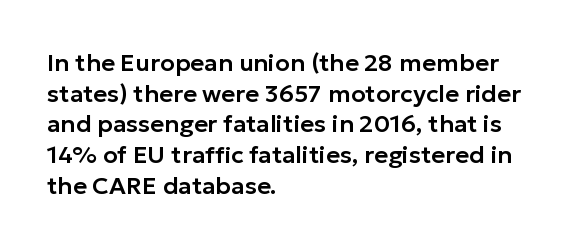
Q: Is the text italic (slanted)? A: No, it is upright.
Q: Is the text underlined? A: No.
Q: How is the paragraph aligned? A: Left-aligned.
Q: Is the spacing between letters normal or unusually wide? A: Normal.
Q: Is the spacing between lines tight, normal or loose? A: Normal.
